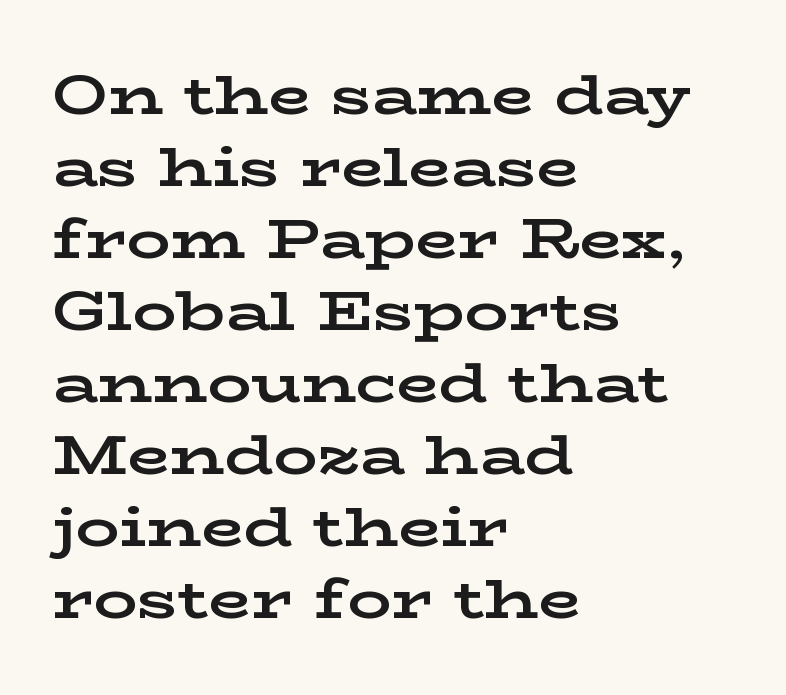
These lines are set flush left with a ragged right edge. The designer went with a serif here, giving each stem small feet. You could not count columns in this text — the font is proportionally spaced. Each row of text sits above clean, open space. Caption: bold face, heavy strokes. The specimen reads as upright at a glance.
